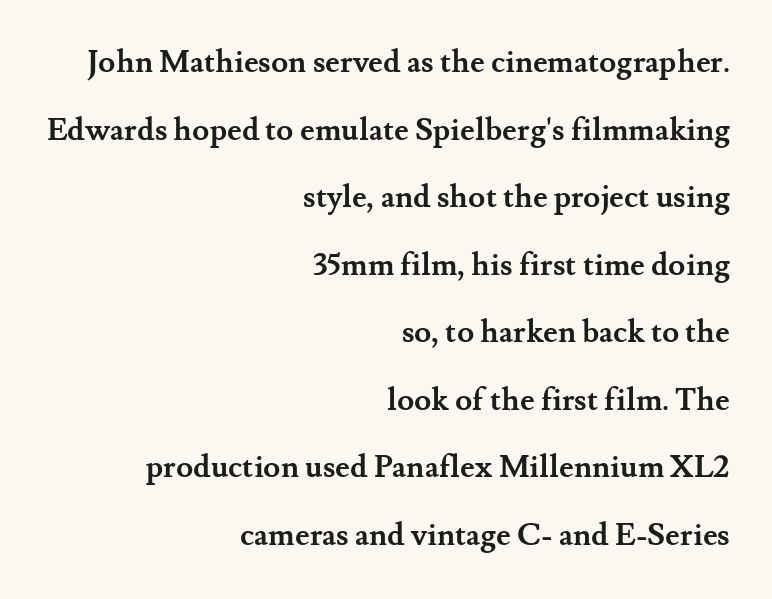
Q: Is the text bold? A: Yes.
Q: Is the text italic (slanted)? A: No, it is upright.
Q: Is the typeface a serif or a sans-serif typeface? A: Serif.
Q: Is the text underlined? A: No.
Q: How is the paragraph aligned? A: Right-aligned.
Q: Is the spacing between letters normal or unusually wide? A: Normal.
Q: Is the spacing between lines tight, normal or loose? A: Loose.
Q: Width (condensed, normal, or wide)? A: Normal.
Q: Stroke contrast? A: Medium.
Q: x-height? A: Small.
Q: Monospaced? A: No.
